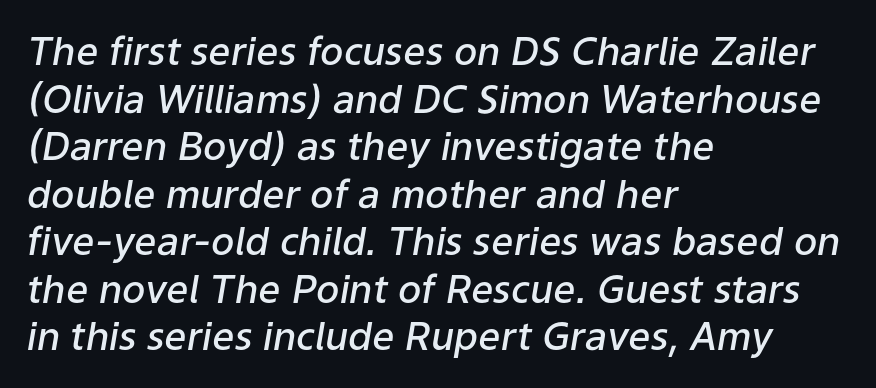
Emphasis-style slanted type is in use. The line texture is even and compact thanks to regular tracking. The zone under the glyphs is completely vacant. Stems and bowls a touch heavier than normal — semibold. These lines are rendered in a variable-pitch font. Short and long lines alike share a common starting point at left.
